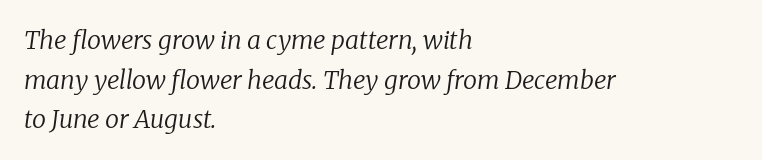
Q: Is the text bold? A: No.
Q: Is the text italic (slanted)? A: Yes, it leans right by about 8 degrees.
Q: Is the text underlined? A: No.
Q: How is the paragraph aligned? A: Left-aligned.
Q: Is the spacing between letters normal or unusually wide? A: Normal.
Q: Is the spacing between lines tight, normal or loose? A: Normal.
